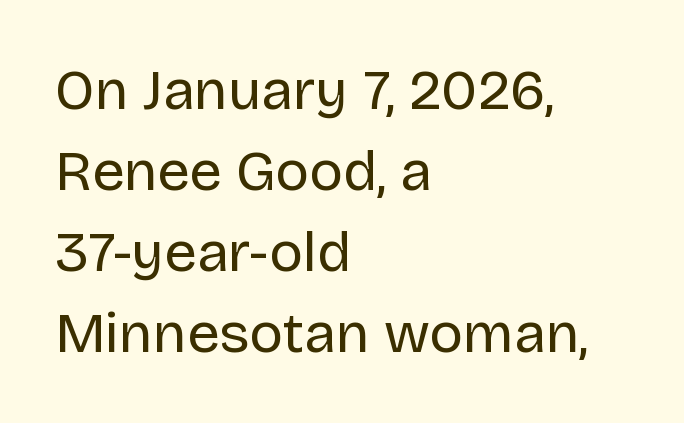
{"serif": "no", "italic": "no", "bold": "no", "weight": "regular", "width": "normal", "stroke_contrast": "low", "x_height": "large", "monospaced": "no", "underline": "no", "align": "left", "line_spacing": "normal", "line_spacing_ratio": 1.42, "letter_spacing": "normal", "letter_spacing_em": 0.0, "glyph_px": 57}
